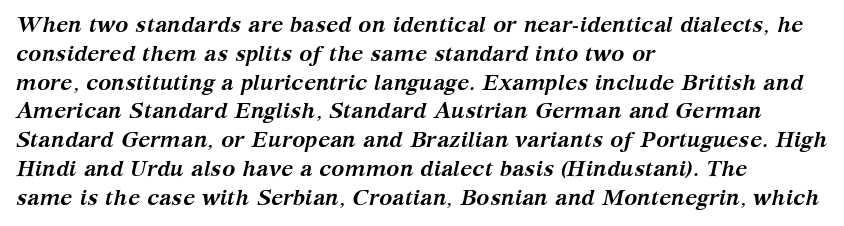
Q: Is the text bold? A: Yes.
Q: Is the text italic (slanted)? A: Yes, it leans right by about 12 degrees.
Q: Is the text underlined? A: No.
Q: How is the paragraph aligned? A: Left-aligned.
Q: Is the spacing between letters normal or unusually wide? A: Normal.
Q: Is the spacing between lines tight, normal or loose? A: Normal.
